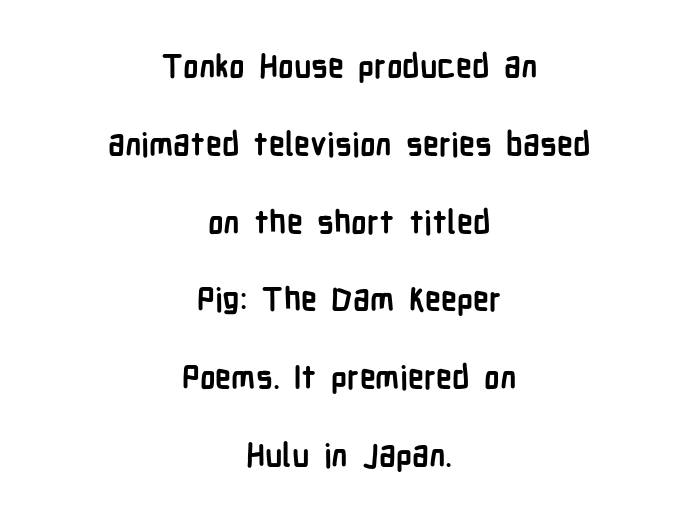
Q: Is the text bold? A: Yes.
Q: Is the text italic (slanted)? A: No, it is upright.
Q: Is the typeface a serif or a sans-serif typeface? A: Sans-serif.
Q: Is the text underlined? A: No.
Q: How is the paragraph aligned? A: Centered.
Q: Is the spacing between letters normal or unusually wide? A: Normal.
Q: Is the spacing between lines tight, normal or loose? A: Loose.
Q: Width (condensed, normal, or wide)? A: Condensed.
Q: Stroke contrast? A: Low.
Q: x-height? A: Medium.
Q: Monospaced? A: No.
